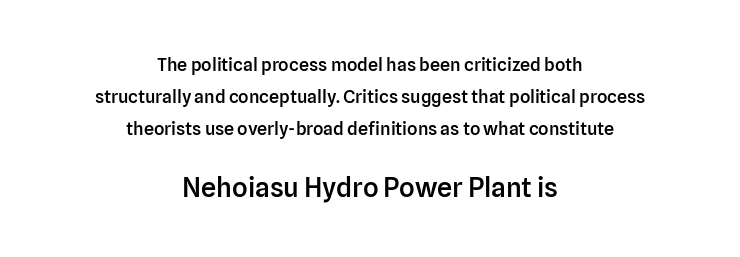
Designer's note — italics off, roman on. Compared with typical body copy, the letter spacing here is the same. Leftover space on each line is divided equally before and after the words. Clear beneath every line of the passage. The letters in the lower block stand taller than those in the block above.
